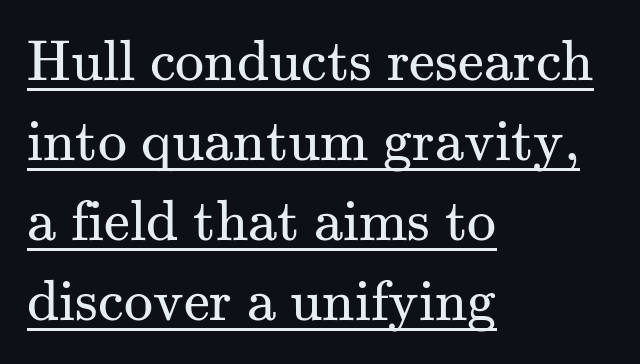
{"serif": "yes", "italic": "no", "bold": "no", "weight": "regular", "width": "normal", "stroke_contrast": "medium", "x_height": "small", "monospaced": "no", "underline": "yes", "align": "left", "line_spacing": "normal", "line_spacing_ratio": 1.38, "letter_spacing": "normal", "letter_spacing_em": 0.0, "glyph_px": 58}
